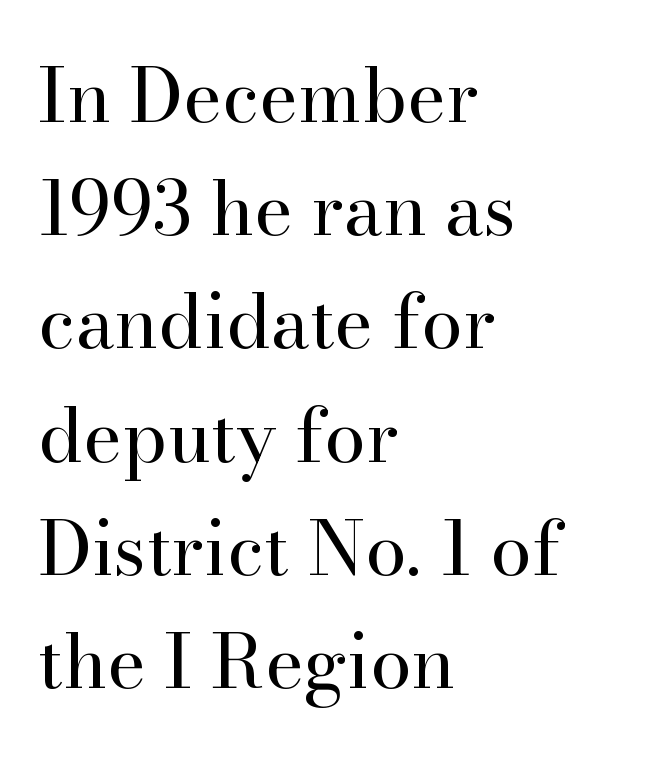
{"serif": "yes", "italic": "no", "bold": "no", "weight": "regular", "width": "normal", "stroke_contrast": "high", "x_height": "small", "monospaced": "no", "underline": "no", "align": "left", "line_spacing": "normal", "line_spacing_ratio": 1.53, "letter_spacing": "normal", "letter_spacing_em": 0.0, "glyph_px": 74}
